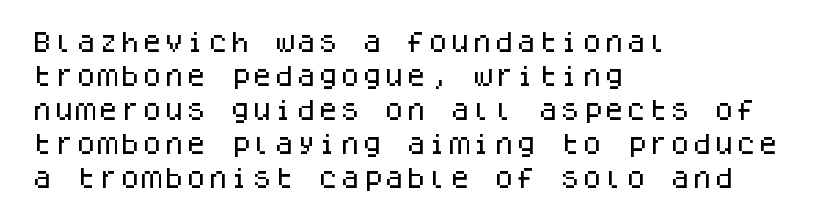
Q: Is the text italic (slanted)? A: No, it is upright.
Q: Is the text underlined? A: No.
Q: How is the paragraph aligned? A: Left-aligned.
Q: Is the spacing between letters normal or unusually wide? A: Normal.
Q: Is the spacing between lines tight, normal or loose? A: Normal.
